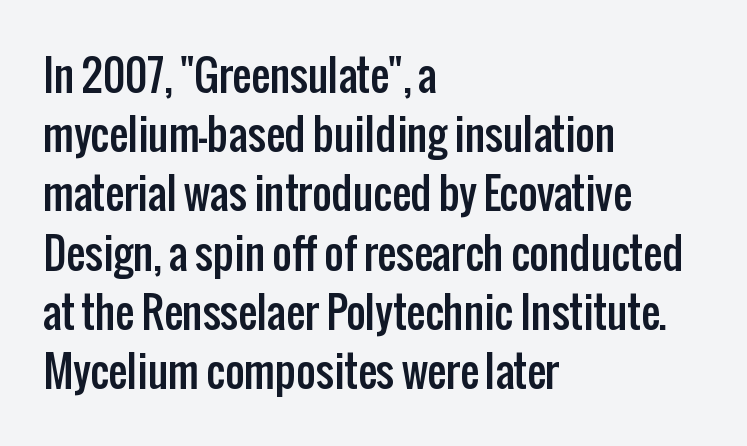
This is roman type, the default non-slanted kind. This sample has the flowing, uneven cadence of proportional lettering. Here the glyphs are tracked normally, forming tight word shapes. These lines are set flush left with a ragged right edge. The face used here is a sans, in the tradition of grotesques and geometrics.
